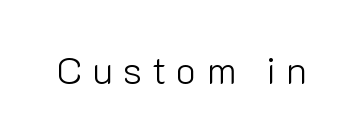
Q: Is the text bold? A: No.
Q: Is the text italic (slanted)? A: No, it is upright.
Q: Is the typeface a serif or a sans-serif typeface? A: Sans-serif.
Q: Is the text underlined? A: No.
Q: Is the spacing between letters normal or unusually wide? A: Unusually wide.
Q: Width (condensed, normal, or wide)? A: Normal.
Q: Stroke contrast? A: Low.
Q: x-height? A: Medium.
Q: Monospaced? A: No.
